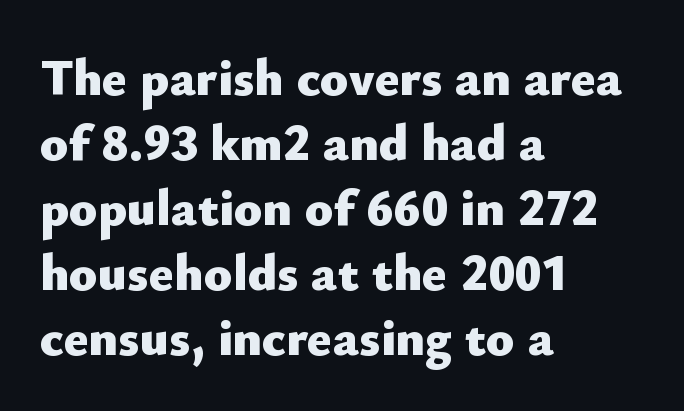
{"serif": "no", "italic": "no", "bold": "yes", "weight": "heavy", "width": "normal", "stroke_contrast": "low", "x_height": "small", "monospaced": "no", "underline": "no", "align": "left", "line_spacing": "normal", "line_spacing_ratio": 1.25, "letter_spacing": "normal", "letter_spacing_em": 0.0, "glyph_px": 52}
